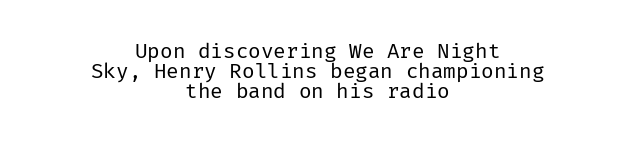
{"italic": "no", "bold": "no", "underline": "no", "align": "center", "line_spacing": "tight", "line_spacing_ratio": 0.96, "letter_spacing": "normal", "letter_spacing_em": 0.0, "glyph_px": 21}
